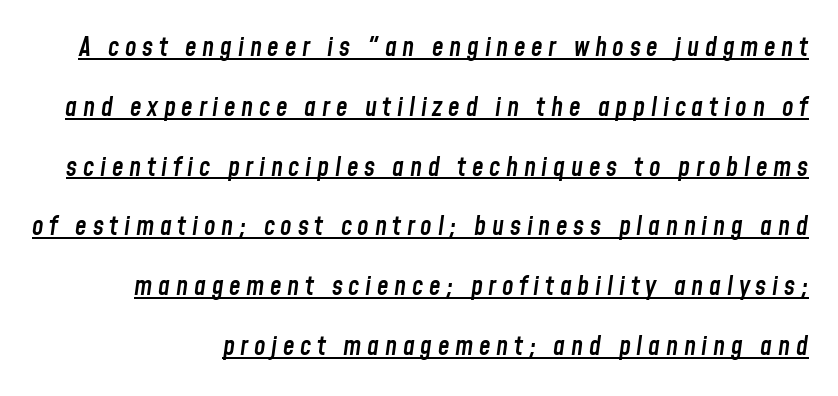
Q: Is the text bold? A: Semi-bold.
Q: Is the text italic (slanted)? A: Yes, it leans right by about 8 degrees.
Q: Is the text underlined? A: Yes.
Q: How is the paragraph aligned? A: Right-aligned.
Q: Is the spacing between letters normal or unusually wide? A: Unusually wide.
Q: Is the spacing between lines tight, normal or loose? A: Loose.
